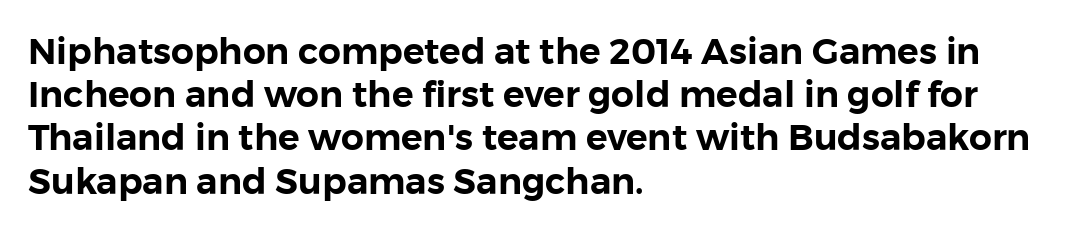
Q: Is the text italic (slanted)? A: No, it is upright.
Q: Is the typeface a serif or a sans-serif typeface? A: Sans-serif.
Q: Is the text underlined? A: No.
Q: How is the paragraph aligned? A: Left-aligned.
Q: Is the spacing between letters normal or unusually wide? A: Normal.
Q: Width (condensed, normal, or wide)? A: Normal.
Q: Stroke contrast? A: Low.
Q: x-height? A: Medium.
Q: Monospaced? A: No.
